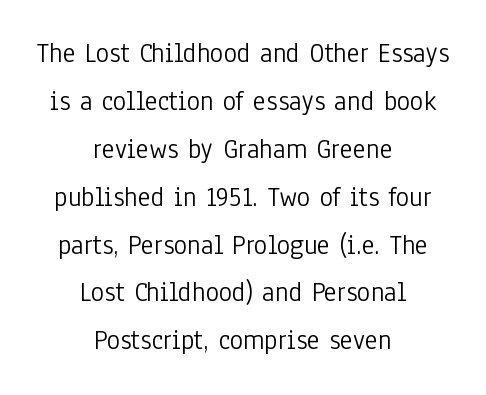
{"serif": "no", "italic": "no", "bold": "no", "weight": "light", "width": "condensed", "stroke_contrast": "low", "x_height": "medium", "monospaced": "no", "underline": "no", "align": "center", "line_spacing_ratio": 1.71, "letter_spacing": "normal", "letter_spacing_em": 0.0, "glyph_px": 28}
